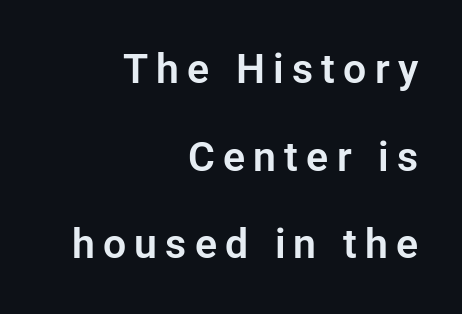
The image shows 41 px sans-serif type, upright; set right-aligned, loose line spacing (2.14x), unusually wide letter spacing (+0.2 em), not underlined; low stroke contrast and a medium x-height.
